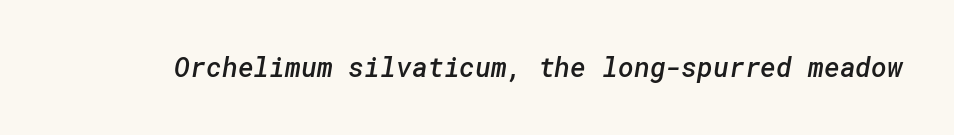
The image shows 27 px text type; set normal letter spacing, not underlined.
